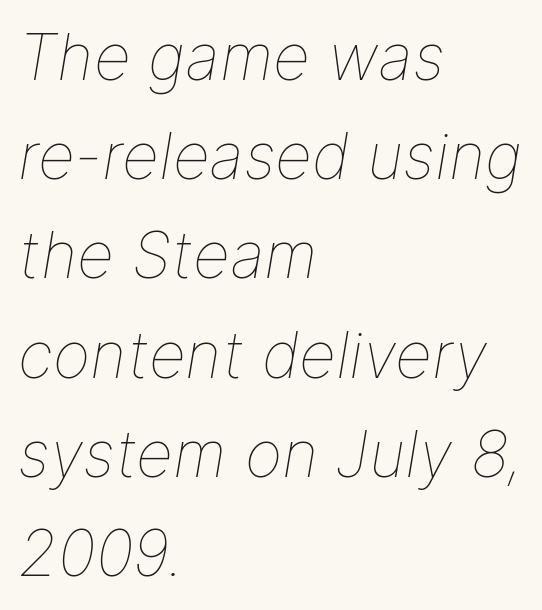
In CSS terms this would be text-align: left. Heaviness? Minimal to ordinary, like unemphasized prose. The passage shown is typed in a proportional face where columns would drift. The area under the type is left untouched. Every character sits at an angle, as italics do. These lines sit exactly where default settings would place them.
